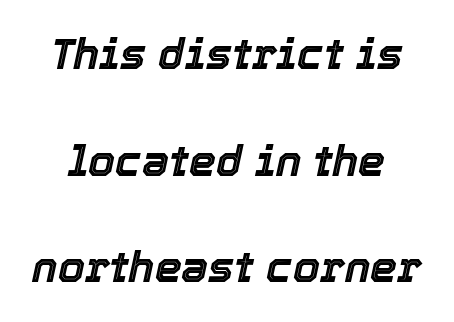
Q: Is the text italic (slanted)? A: Yes, it leans right by about 12 degrees.
Q: Is the text underlined? A: No.
Q: Is the spacing between letters normal or unusually wide? A: Normal.
Q: Is the spacing between lines tight, normal or loose? A: Loose.
Q: Width (condensed, normal, or wide)? A: Normal.
Q: x-height? A: Medium.
Q: Monospaced? A: No.
